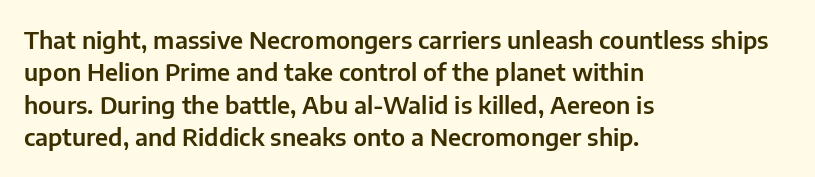
The image shows 24 px text type, upright; set left-aligned, normal line spacing (1.35x), normal letter spacing, not underlined.
